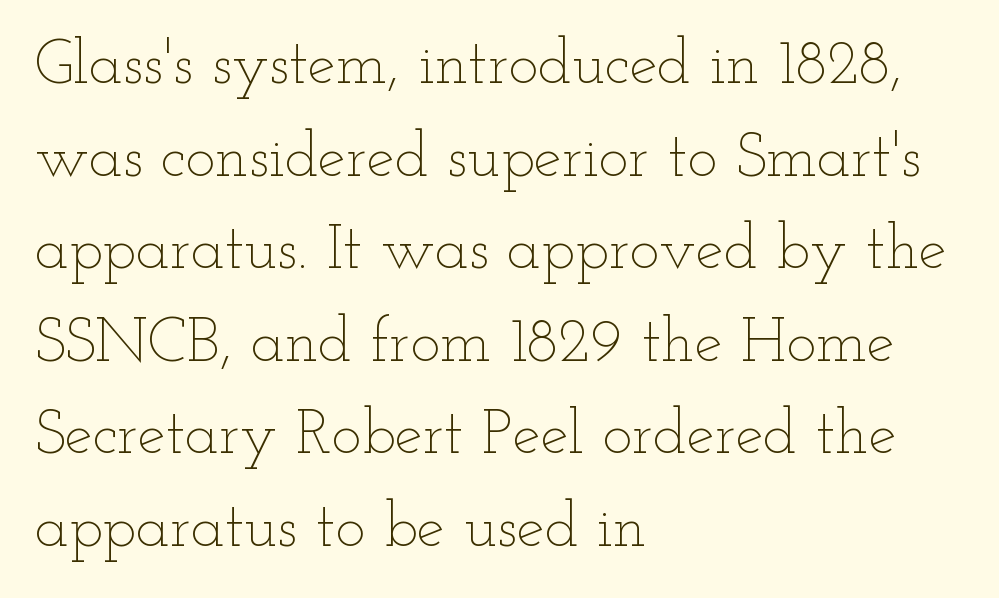
Ascenders rise straight up at ninety degrees. Is this a fixed-width face? No — the glyphs have proportional, varying widths. Does extra space separate the letters? No, they use regular spacing. Underline: absent. The typesetter chose a ragged-right arrangement here. The typesetting does not lean heavy: it is not bold.
